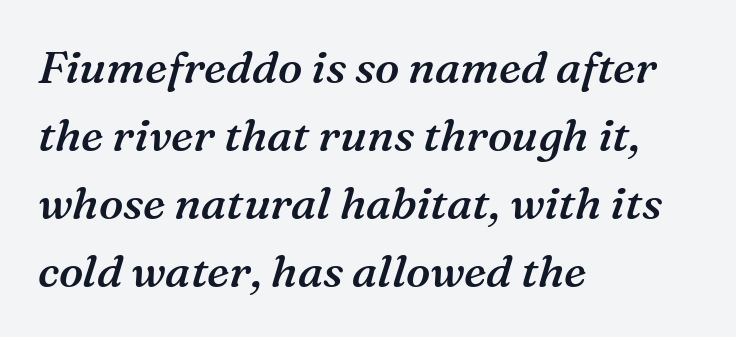
{"serif": "yes", "italic": "yes", "lean": "right", "slant_degrees": 16, "bold": "semi", "weight": "semibold", "width": "normal", "stroke_contrast": "medium", "x_height": "medium", "monospaced": "no", "underline": "no", "align": "left", "line_spacing": "normal", "line_spacing_ratio": 1.51, "letter_spacing": "normal", "letter_spacing_em": 0.0, "glyph_px": 45}
